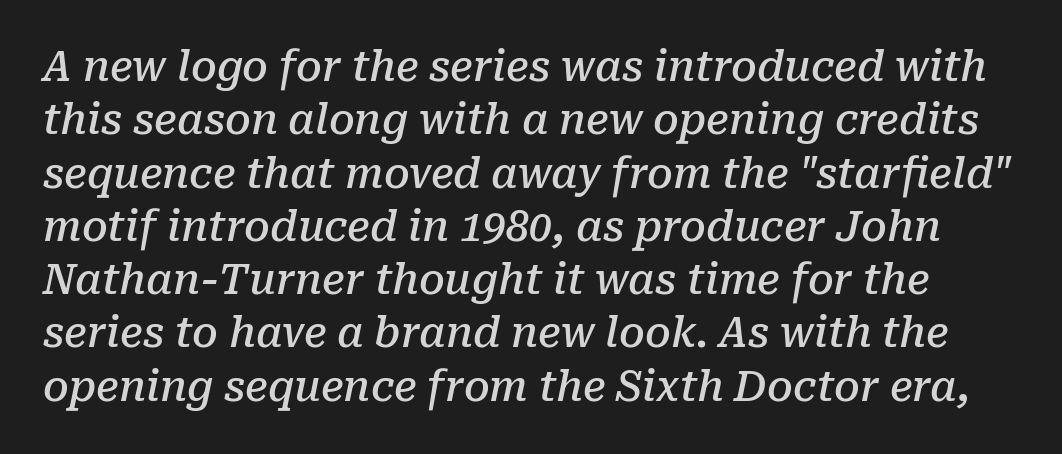
Q: Is the text bold? A: Semi-bold.
Q: Is the text italic (slanted)? A: Yes, it leans right by about 10 degrees.
Q: Is the typeface a serif or a sans-serif typeface? A: Serif.
Q: Is the text underlined? A: No.
Q: Is the spacing between letters normal or unusually wide? A: Normal.
Q: Is the spacing between lines tight, normal or loose? A: Normal.
Q: Width (condensed, normal, or wide)? A: Normal.
Q: Stroke contrast? A: Low.
Q: x-height? A: Medium.
Q: Monospaced? A: No.
